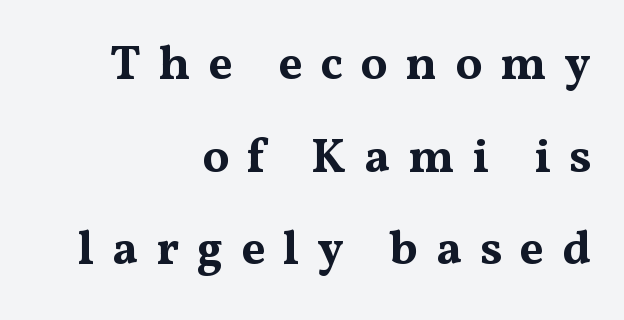
The image shows 48 px bold, wide serif type, upright; set right-aligned, loose line spacing (1.93x), unusually wide letter spacing (+0.37 em), not underlined; medium stroke contrast and a medium x-height.
